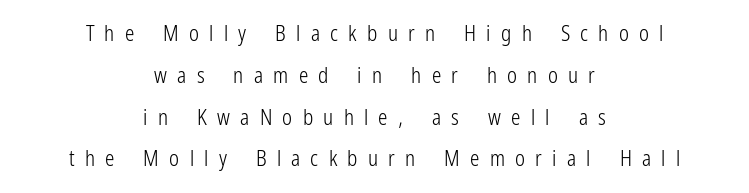
The image shows 21 px text type, upright; set centered, loose line spacing (1.99x), unusually wide letter spacing (+0.49 em), not underlined.
